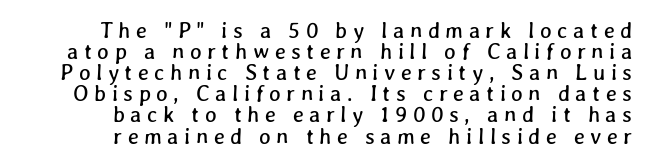
This rendering features lettering with no underline. You could barely slide anything between these rows. This sample is right-justified, so line beginnings fall wherever the words allow. The letterforms stand isolated, each surrounded by extra space.
